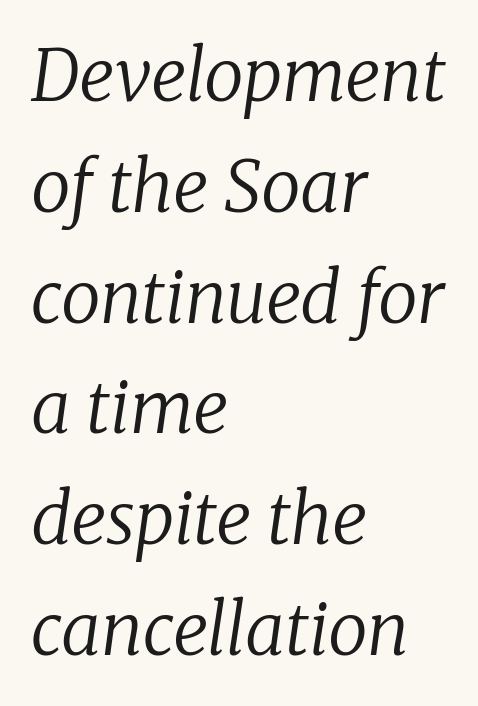
{"serif": "yes", "italic": "yes", "lean": "right", "slant_degrees": 8, "bold": "no", "weight": "regular", "width": "normal", "stroke_contrast": "low", "x_height": "medium", "monospaced": "no", "underline": "no", "align": "left", "line_spacing": "normal", "line_spacing_ratio": 1.56, "letter_spacing": "normal", "letter_spacing_em": 0.0, "glyph_px": 71}
